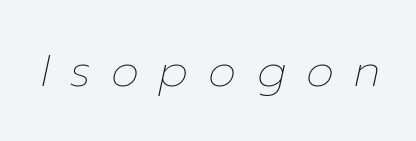
Q: Is the text bold? A: No.
Q: Is the text italic (slanted)? A: Yes, it leans right by about 12 degrees.
Q: Is the text underlined? A: No.
Q: Is the spacing between letters normal or unusually wide? A: Unusually wide.
Q: Width (condensed, normal, or wide)? A: Normal.
Q: Stroke contrast? A: Low.
Q: x-height? A: Medium.
Q: Monospaced? A: No.
